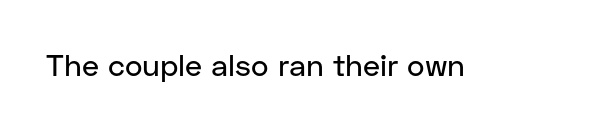
The image shows 30 px sans-serif type, upright; set normal letter spacing, not underlined; low stroke contrast and a medium x-height.
